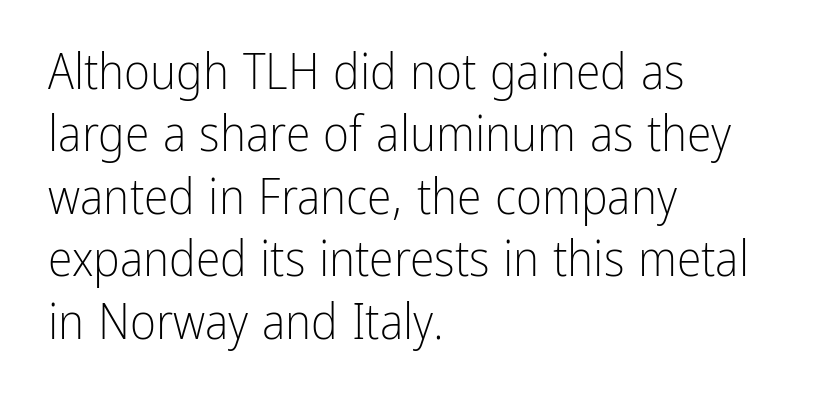
The image shows 50 px light, condensed sans-serif type, upright; set left-aligned, normal line spacing (1.25x), normal letter spacing, not underlined; low stroke contrast and a medium x-height.
